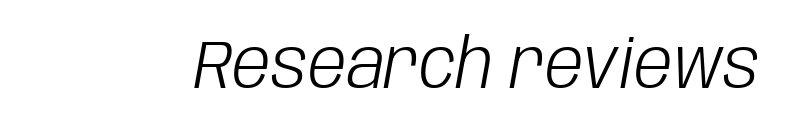
Q: Is the text bold? A: No.
Q: Is the text italic (slanted)? A: Yes, it leans right by about 10 degrees.
Q: Is the text underlined? A: No.
Q: Is the spacing between letters normal or unusually wide? A: Normal.
Q: Width (condensed, normal, or wide)? A: Condensed.
Q: Stroke contrast? A: Low.
Q: x-height? A: Large.
Q: Monospaced? A: No.
